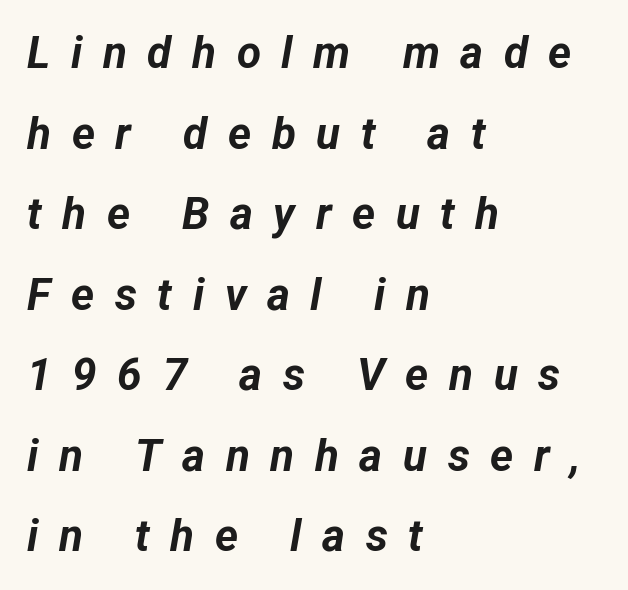
The image shows 44 px bold type, italic (leaning right); set left-aligned, line spacing 1.83x, unusually wide letter spacing (+0.47 em), not underlined; low stroke contrast and a medium x-height.
